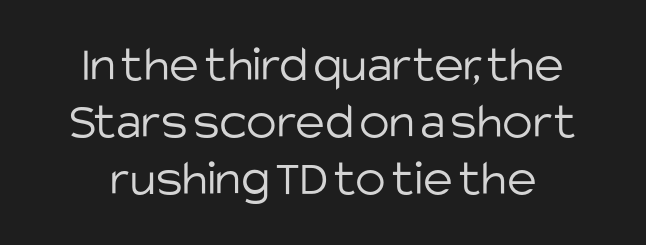
Interline gaps are noticeably narrow in this sample. Unbolded letterforms with no extra heft. This sample uses an upright cut, with every glyph sitting square on the baseline. Centered paragraph, ragged on both sides.
